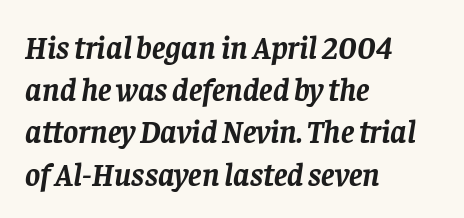
The line-height multiplier appears to be the usual default. In terms of weight, the rendering is a true, heavy bold. Classification — serif. This is oblique type, the kind used for emphasis or titles. Words float on clear page, feet unadorned.
